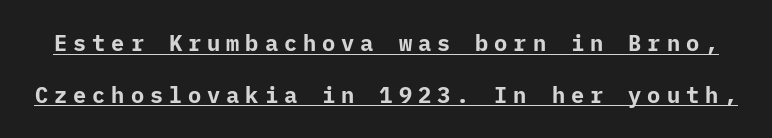
{"italic": "no", "bold": "yes", "underline": "yes", "line_spacing": "loose", "line_spacing_ratio": 2.35, "letter_spacing": "wide", "letter_spacing_em": 0.27, "glyph_px": 22}
